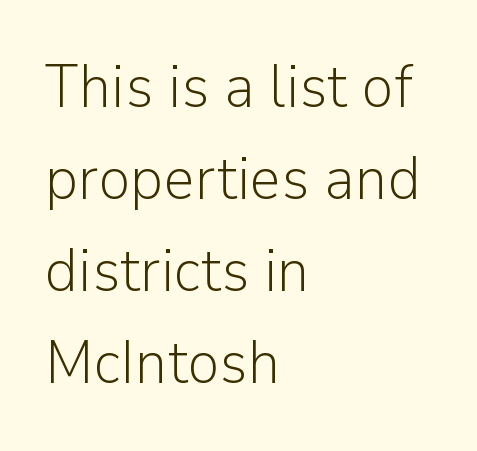
Q: Is the text bold? A: No.
Q: Is the text italic (slanted)? A: No, it is upright.
Q: Is the typeface a serif or a sans-serif typeface? A: Sans-serif.
Q: Is the text underlined? A: No.
Q: How is the paragraph aligned? A: Left-aligned.
Q: Is the spacing between letters normal or unusually wide? A: Normal.
Q: Is the spacing between lines tight, normal or loose? A: Normal.
Q: Width (condensed, normal, or wide)? A: Normal.
Q: Stroke contrast? A: Low.
Q: x-height? A: Medium.
Q: Monospaced? A: No.
